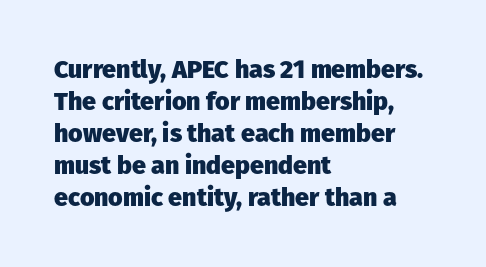
The typesetter chose a ragged-right arrangement here. The line texture is even and compact thanks to regular tracking. Summary of weight: heavy, a full bold. Vertically, the passage feels balanced, rows spaced as you'd expect. In terms of posture, this sample is upright.
